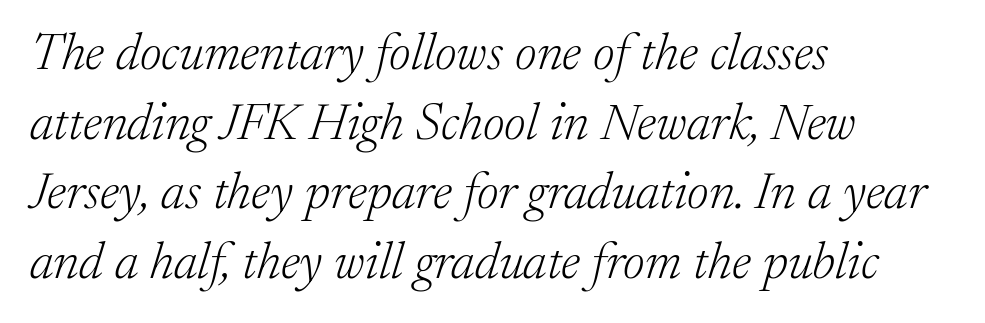
The image shows 52 px light serif type, italic (leaning right); set left-aligned, normal line spacing (1.34x), normal letter spacing, not underlined; low stroke contrast and a medium x-height.
